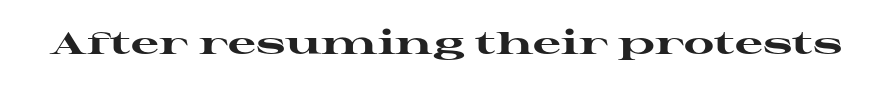
Q: Is the text bold? A: Yes.
Q: Is the text italic (slanted)? A: No, it is upright.
Q: Is the typeface a serif or a sans-serif typeface? A: Serif.
Q: Is the text underlined? A: No.
Q: Is the spacing between letters normal or unusually wide? A: Normal.
Q: Width (condensed, normal, or wide)? A: Wide.
Q: Stroke contrast? A: High.
Q: x-height? A: Medium.
Q: Monospaced? A: No.
